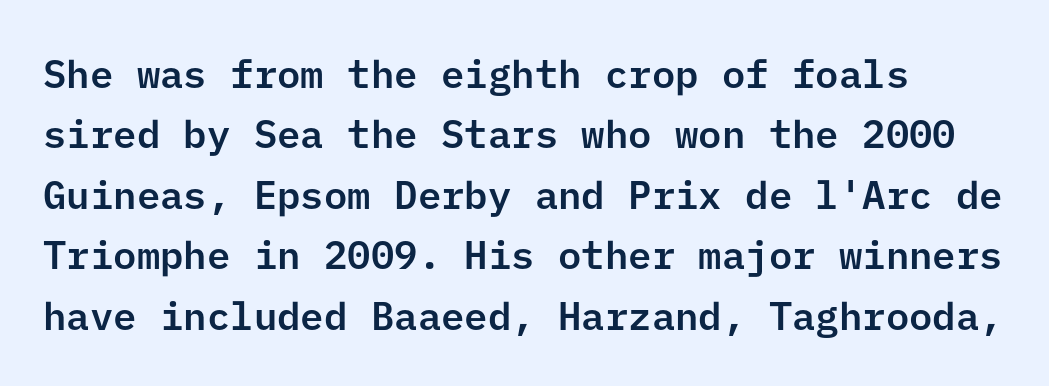
When letters stand straight like this, we call the style roman or upright. To sum up the face: it is a sans, with no serifs. Underlining? Definitely not there. The block of text has a typical density, with ordinary space between rows. The line texture is even and compact thanks to regular tracking. The passage is arranged the way most books set body copy — flush left.
